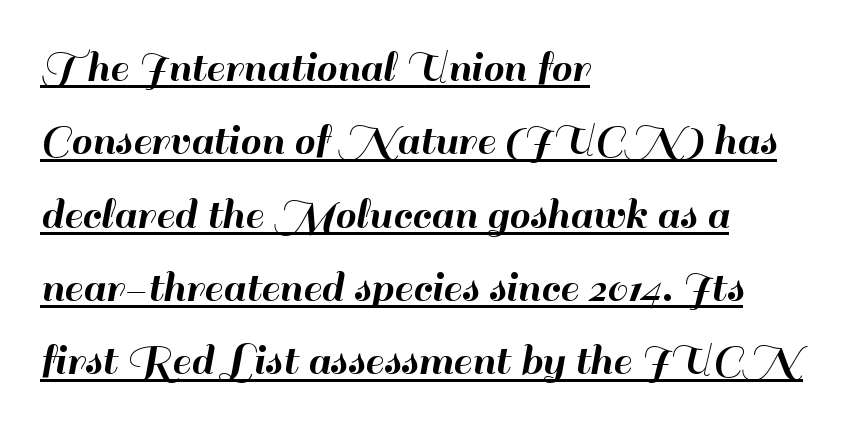
{"serif": "no", "width": "normal", "stroke_contrast": "high", "x_height": "small", "monospaced": "no", "underline": "yes", "align": "left", "line_spacing": "normal", "line_spacing_ratio": 1.56, "letter_spacing": "normal", "letter_spacing_em": 0.0, "glyph_px": 47}
